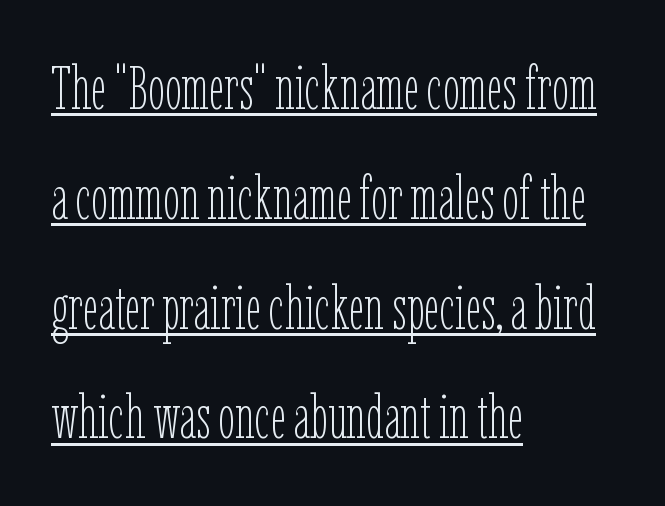
{"italic": "no", "bold": "no", "weight": "thin", "width": "condensed", "stroke_contrast": "low", "x_height": "medium", "monospaced": "no", "underline": "yes", "align": "left", "line_spacing_ratio": 1.8, "letter_spacing": "normal", "letter_spacing_em": 0.0, "glyph_px": 61}
